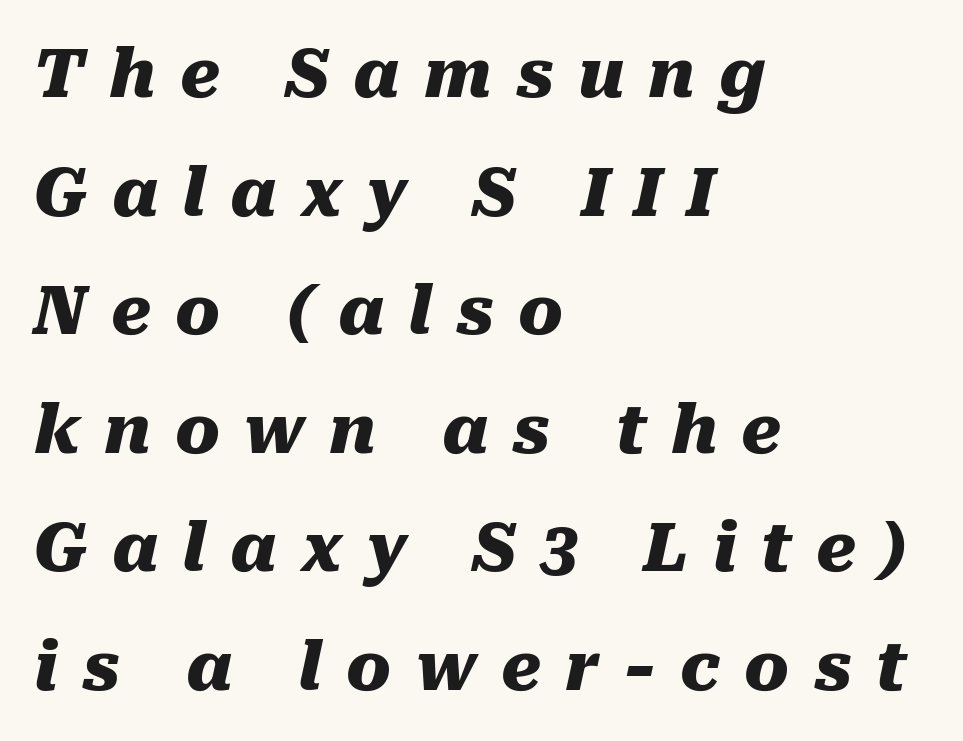
The passage shown has open, widely tracked lettering throughout. Bold? Absolutely — the strokes are thick and heavy. Leftover space on each line is placed entirely after the last word. The rendering uses natural spacing where letterforms have individual widths. A bare baseline throughout the passage.
